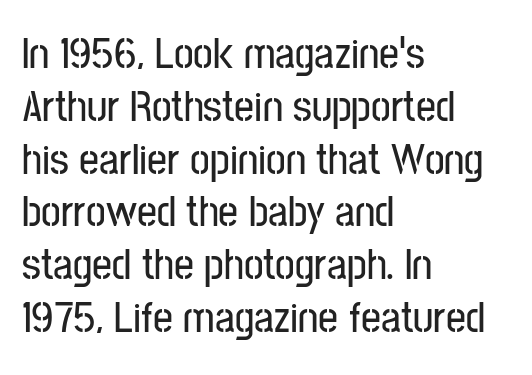
The string is rendered with underlining switched off. Each word holds together tightly as a unit, with standard inter-letter gaps. Horizontally, the lines are justified to the leading edge only. Nope, not italic — everything's standing straight. Note: no serifs on the glyphs. Think of a printed novel: that variable character pitch is what you see here.
